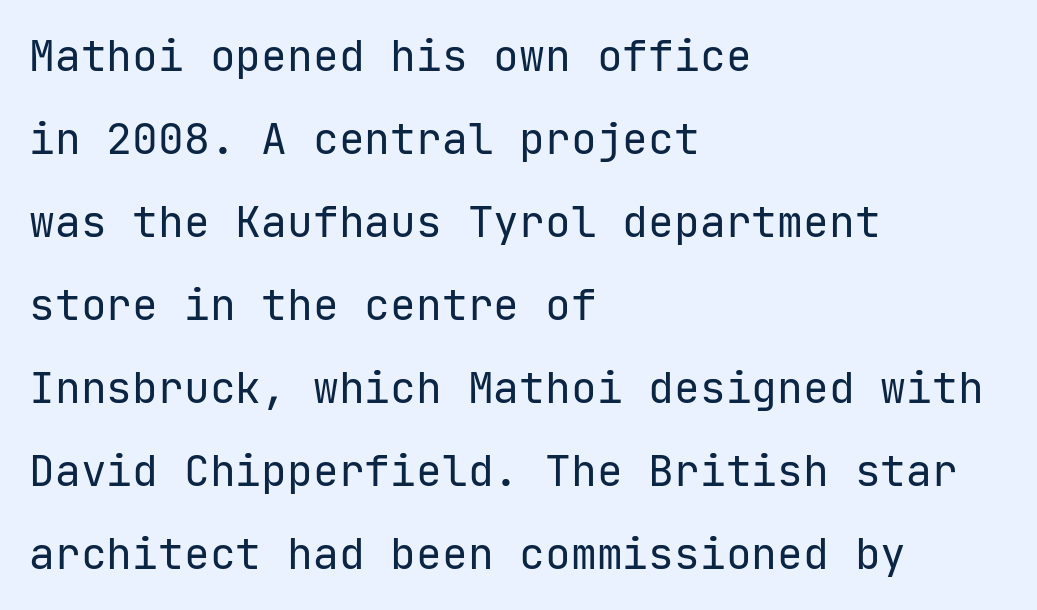
Q: Is the text bold? A: No.
Q: Is the text italic (slanted)? A: No, it is upright.
Q: Is the typeface a serif or a sans-serif typeface? A: Sans-serif.
Q: Is the text underlined? A: No.
Q: How is the paragraph aligned? A: Left-aligned.
Q: Is the spacing between letters normal or unusually wide? A: Normal.
Q: Is the spacing between lines tight, normal or loose? A: Loose.
Q: Width (condensed, normal, or wide)? A: Normal.
Q: Stroke contrast? A: Low.
Q: x-height? A: Medium.
Q: Monospaced? A: Yes.
